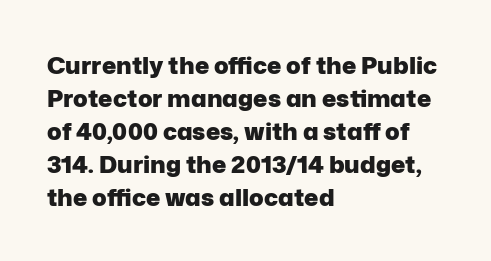
Q: Is the text bold? A: Yes.
Q: Is the text italic (slanted)? A: No, it is upright.
Q: Is the text underlined? A: No.
Q: How is the paragraph aligned? A: Left-aligned.
Q: Is the spacing between letters normal or unusually wide? A: Normal.
Q: Is the spacing between lines tight, normal or loose? A: Normal.
